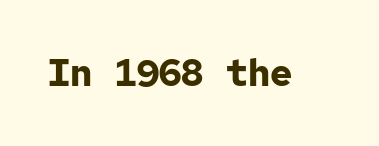
The image shows 37 px bold sans-serif type, upright, monospaced; set normal letter spacing, not underlined; low stroke contrast and a medium x-height.
